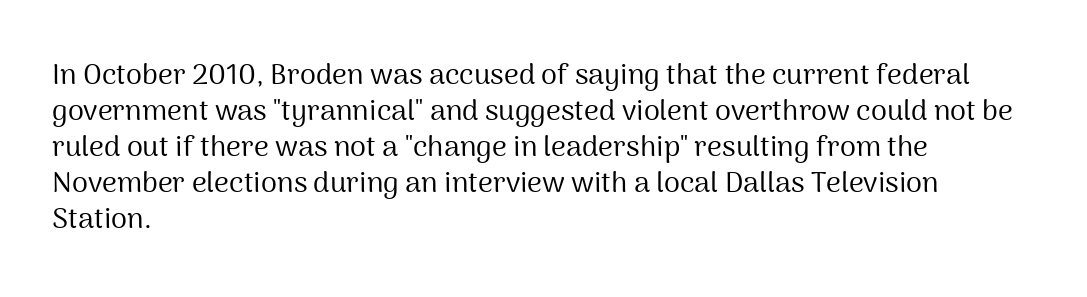
{"serif": "no", "italic": "no", "bold": "no", "weight": "regular", "width": "normal", "stroke_contrast": "medium", "x_height": "medium", "monospaced": "no", "underline": "no", "align": "left", "line_spacing_ratio": 1.24, "letter_spacing": "normal", "letter_spacing_em": 0.0, "glyph_px": 29}
